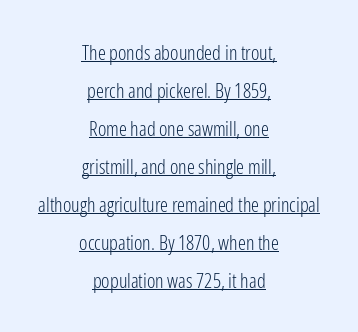
Q: Is the text bold? A: No.
Q: Is the text italic (slanted)? A: No, it is upright.
Q: Is the text underlined? A: Yes.
Q: How is the paragraph aligned? A: Centered.
Q: Is the spacing between letters normal or unusually wide? A: Normal.
Q: Is the spacing between lines tight, normal or loose? A: Loose.
